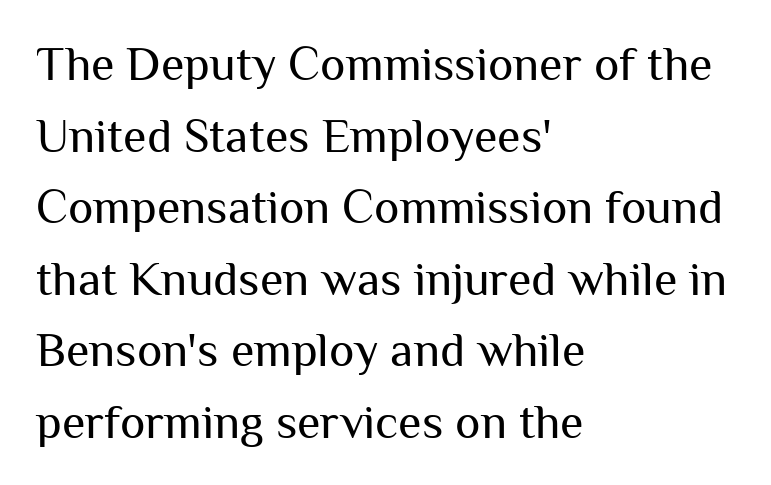
The image shows 48 px regular-weight sans-serif type, upright; set left-aligned, normal line spacing (1.49x), normal letter spacing, not underlined; medium stroke contrast and a medium x-height.
